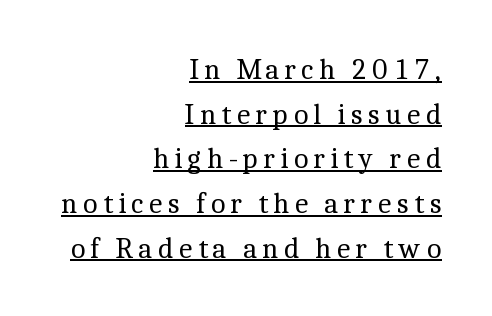
Q: Is the text bold? A: No.
Q: Is the text italic (slanted)? A: No, it is upright.
Q: Is the typeface a serif or a sans-serif typeface? A: Serif.
Q: Is the text underlined? A: Yes.
Q: How is the paragraph aligned? A: Right-aligned.
Q: Is the spacing between lines tight, normal or loose? A: Normal.
Q: Width (condensed, normal, or wide)? A: Normal.
Q: x-height? A: Medium.
Q: Monospaced? A: No.
